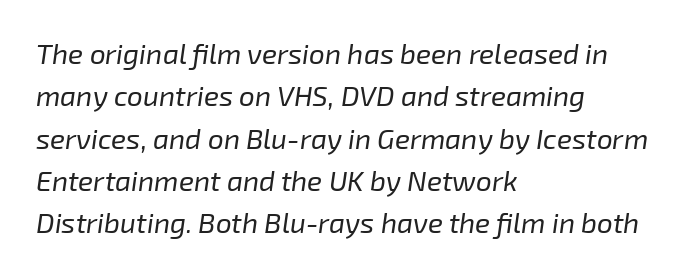
Q: Is the text bold? A: No.
Q: Is the text italic (slanted)? A: Yes, it leans right by about 8 degrees.
Q: Is the text underlined? A: No.
Q: How is the paragraph aligned? A: Left-aligned.
Q: Is the spacing between letters normal or unusually wide? A: Normal.
Q: Is the spacing between lines tight, normal or loose? A: Normal.
Q: Width (condensed, normal, or wide)? A: Normal.
Q: Stroke contrast? A: Low.
Q: x-height? A: Medium.
Q: Monospaced? A: No.
